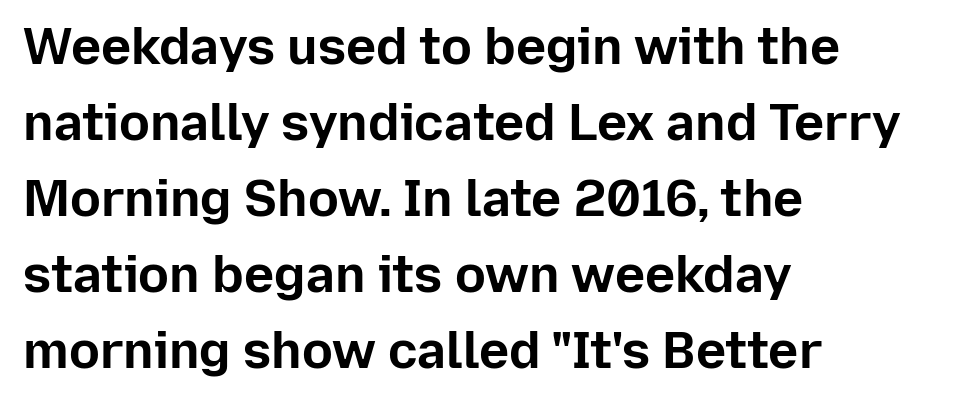
Q: Is the text bold? A: Yes.
Q: Is the text italic (slanted)? A: No, it is upright.
Q: Is the typeface a serif or a sans-serif typeface? A: Sans-serif.
Q: Is the text underlined? A: No.
Q: How is the paragraph aligned? A: Left-aligned.
Q: Is the spacing between letters normal or unusually wide? A: Normal.
Q: Is the spacing between lines tight, normal or loose? A: Normal.
Q: Width (condensed, normal, or wide)? A: Normal.
Q: Stroke contrast? A: Low.
Q: x-height? A: Medium.
Q: Monospaced? A: No.
